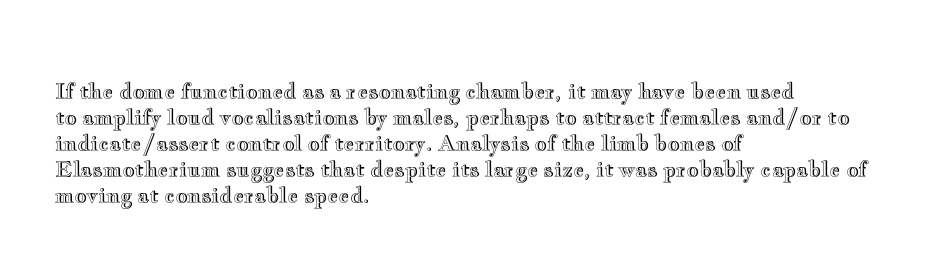
The image shows 21 px text type, upright; set left-aligned, line spacing 1.24x, normal letter spacing, not underlined.
